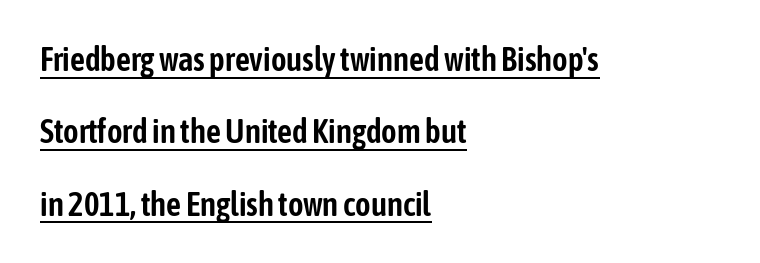
The string is rendered with underlining switched on. Typeset ragged right — the left edge is the straight one. Spacing verdict: proportional, widths tailored to each character. Notice the wide empty band between every row — that's loose leading.
